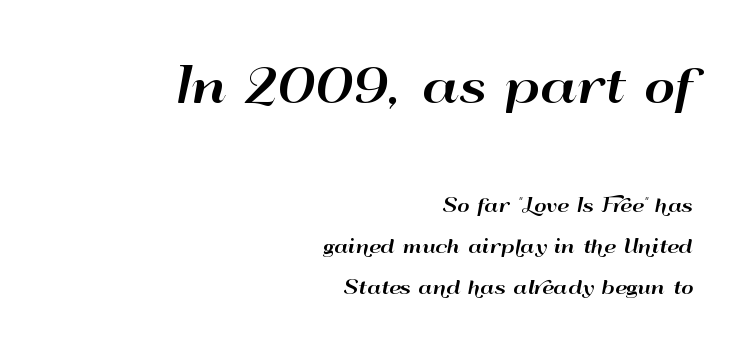
Q: Is the text italic (slanted)? A: Yes.
Q: Is the typeface a serif or a sans-serif typeface? A: Sans-serif.
Q: Is the text underlined? A: No.
Q: How is the paragraph aligned? A: Right-aligned.
Q: Is the spacing between letters normal or unusually wide? A: Normal.
Q: Is the spacing between lines tight, normal or loose? A: Loose.
Q: Which block of text is set in a larger size, the first (top) or the second (bottom)? A: The first (top) one.
Q: Width (condensed, normal, or wide)? A: Wide.
Q: Stroke contrast? A: High.
Q: x-height? A: Small.
Q: Monospaced? A: No.
